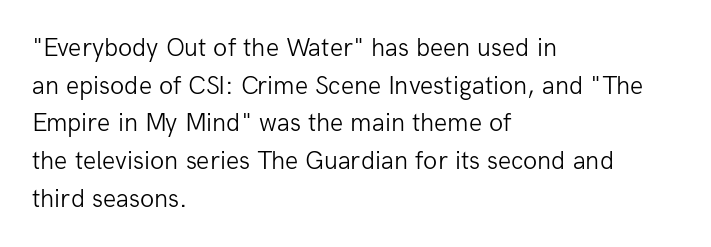
Q: Is the text bold? A: No.
Q: Is the text italic (slanted)? A: No, it is upright.
Q: Is the text underlined? A: No.
Q: How is the paragraph aligned? A: Left-aligned.
Q: Is the spacing between letters normal or unusually wide? A: Normal.
Q: Is the spacing between lines tight, normal or loose? A: Normal.
